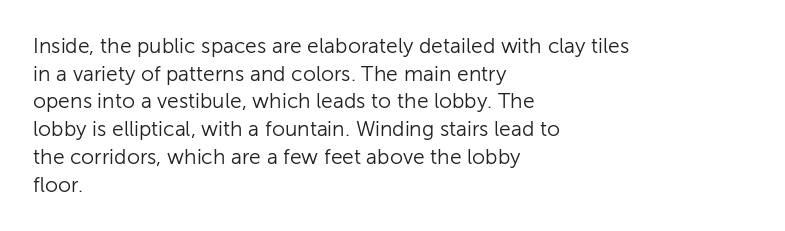
Every stem runs plumb, perpendicular to the baseline. Leftover space on each line is placed entirely after the last word. Check the space under the baseline: it is left empty. This reads as an unemphasized weight, regular at the heaviest. Caption: standard tracking, unaltered.
